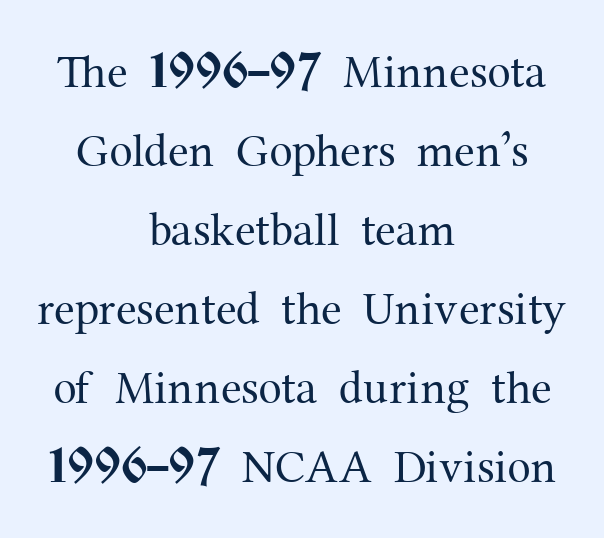
Q: Is the text bold? A: No.
Q: Is the text italic (slanted)? A: No, it is upright.
Q: Is the typeface a serif or a sans-serif typeface? A: Serif.
Q: Is the text underlined? A: No.
Q: How is the paragraph aligned? A: Centered.
Q: Is the spacing between letters normal or unusually wide? A: Normal.
Q: Is the spacing between lines tight, normal or loose? A: Normal.
Q: Width (condensed, normal, or wide)? A: Normal.
Q: Stroke contrast? A: Medium.
Q: x-height? A: Medium.
Q: Monospaced? A: No.
